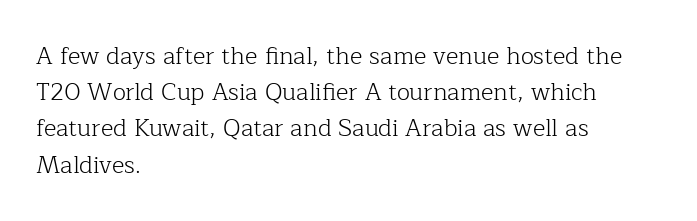
The image shows 24 px text type, upright; set left-aligned, normal line spacing (1.51x), normal letter spacing, not underlined.
